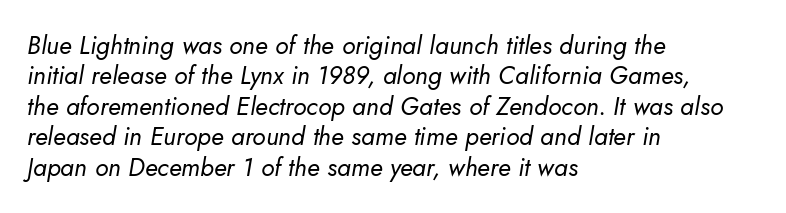
Observe the ordinary spacing: letters are neighbours, not strangers. Only glyphs here, with clear space below each row. The cut favours lightness, reaching ordinary text weight at its darkest. Slant detected: the letters are inclined. Horizontal alignment here is leftward, the default for most running prose.
